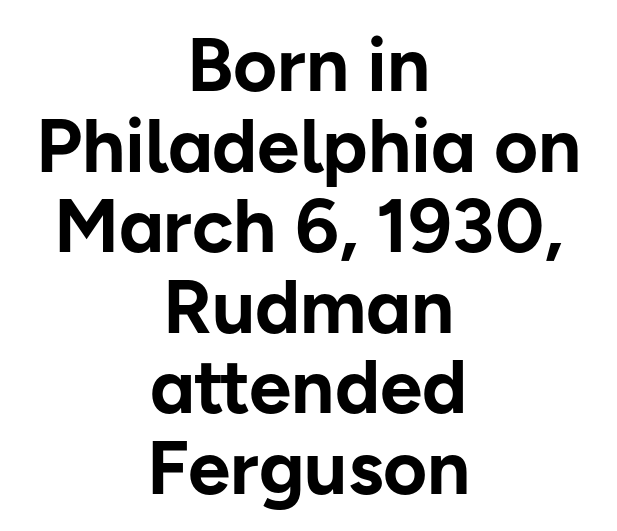
The image shows 76 px bold sans-serif type, upright; set centered, tight line spacing (1.06x), normal letter spacing, not underlined; low stroke contrast and a medium x-height.
